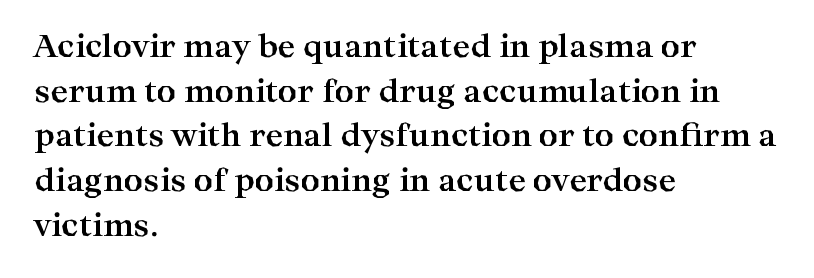
The strip under each line holds only bare page. The letters stand straight up with perfectly vertical stems. This rendering uses left alignment, leaving the right contour irregular. Is the type bold? Yes — the strokes are clearly thick and heavy. Reading down the column, the eye jumps a familiar distance to each next line. Font category for this specimen: serif.
